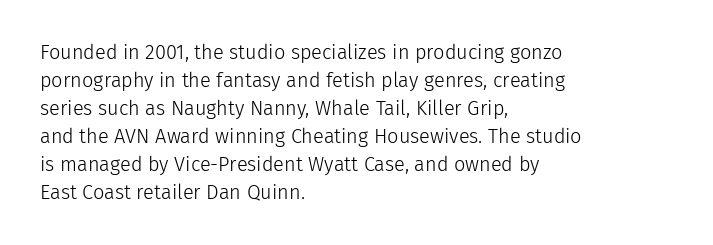
A roman cut, with each character standing at attention. Compared with a centered layout, this one pins lines to the left instead. Evenly set lines give the paragraph a standard silhouette. Heft: none added — not bold. The baseline area is clear.
